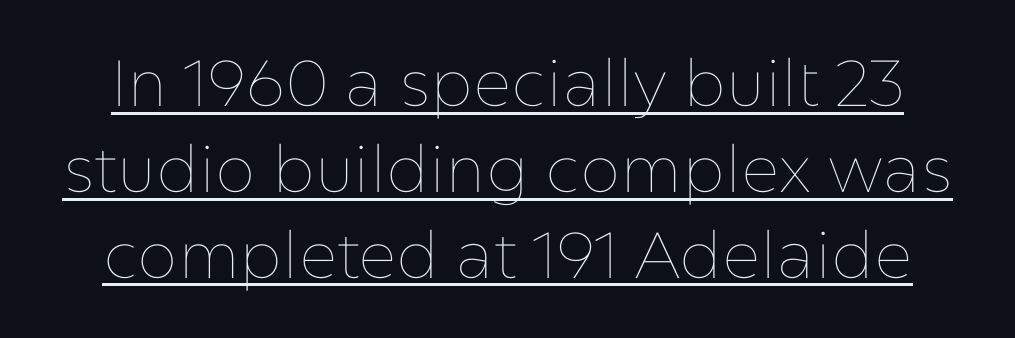
{"italic": "no", "bold": "no", "weight": "thin", "width": "normal", "stroke_contrast": "low", "x_height": "medium", "monospaced": "no", "underline": "yes", "line_spacing": "normal", "line_spacing_ratio": 1.32, "letter_spacing": "normal", "letter_spacing_em": 0.0, "glyph_px": 65}
